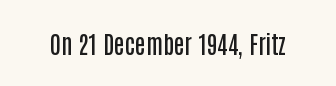
{"italic": "no", "bold": "semi", "underline": "no", "letter_spacing": "normal", "letter_spacing_em": 0.0, "glyph_px": 24}
